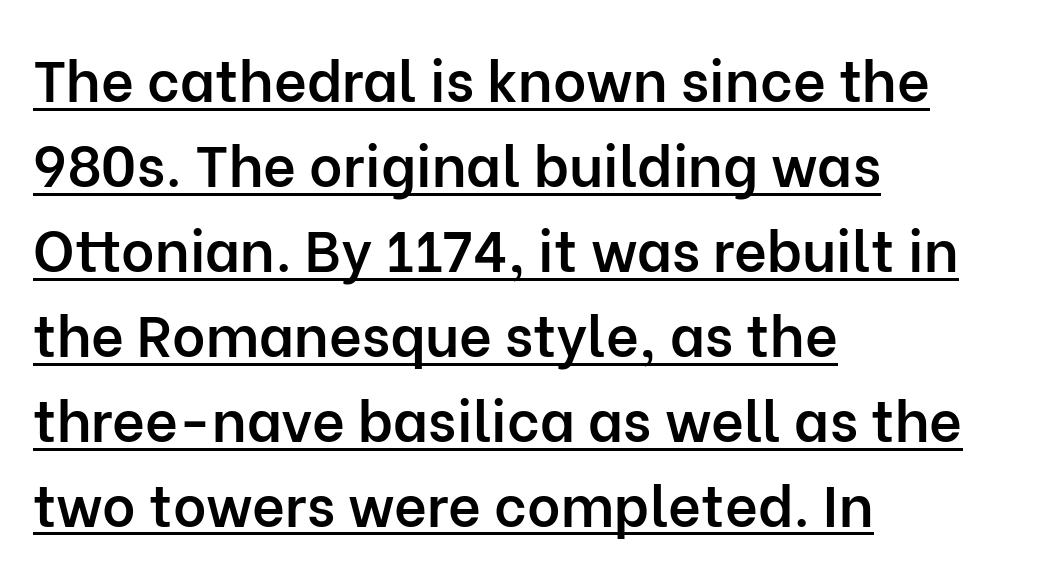
Q: Is the text bold? A: Semi-bold.
Q: Is the text italic (slanted)? A: No, it is upright.
Q: Is the typeface a serif or a sans-serif typeface? A: Sans-serif.
Q: Is the text underlined? A: Yes.
Q: How is the paragraph aligned? A: Left-aligned.
Q: Is the spacing between letters normal or unusually wide? A: Normal.
Q: Is the spacing between lines tight, normal or loose? A: Normal.
Q: Width (condensed, normal, or wide)? A: Normal.
Q: Stroke contrast? A: Low.
Q: x-height? A: Medium.
Q: Monospaced? A: No.
